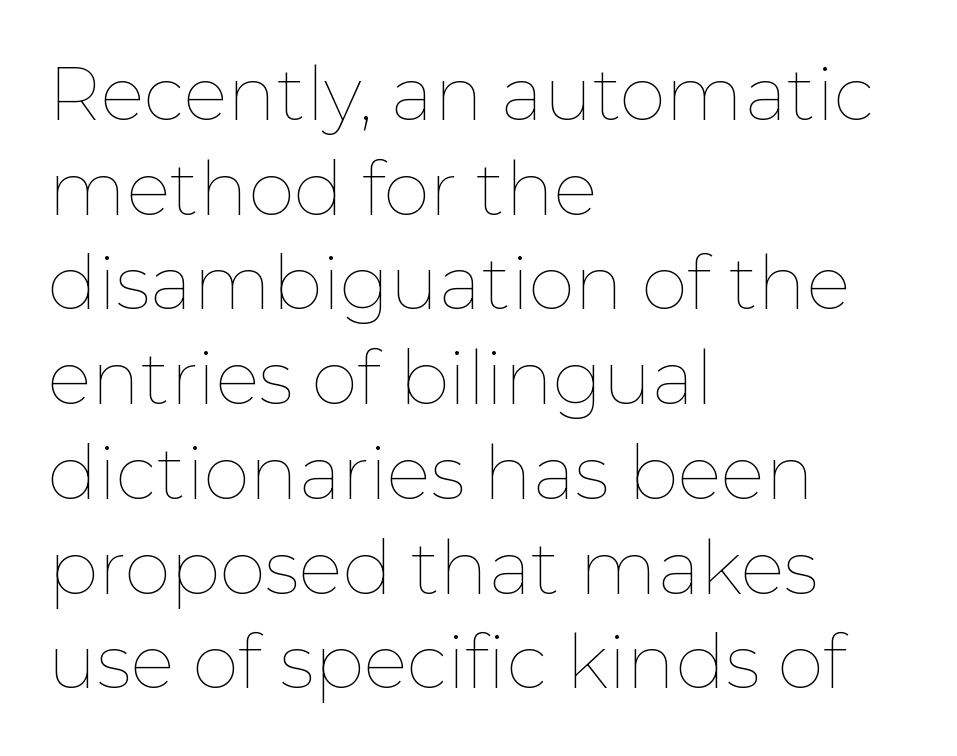
{"italic": "no", "bold": "no", "weight": "thin", "width": "normal", "stroke_contrast": "low", "x_height": "medium", "monospaced": "no", "underline": "no", "align": "left", "line_spacing": "normal", "line_spacing_ratio": 1.28, "letter_spacing": "normal", "letter_spacing_em": 0.0, "glyph_px": 74}
